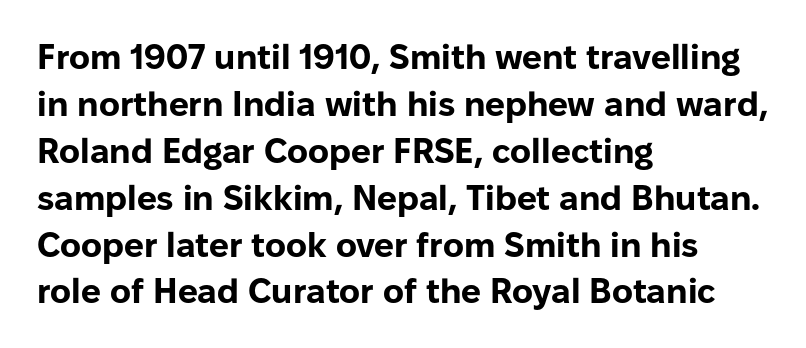
Q: Is the text bold? A: Yes.
Q: Is the text italic (slanted)? A: No, it is upright.
Q: Is the typeface a serif or a sans-serif typeface? A: Sans-serif.
Q: Is the text underlined? A: No.
Q: How is the paragraph aligned? A: Left-aligned.
Q: Is the spacing between letters normal or unusually wide? A: Normal.
Q: Is the spacing between lines tight, normal or loose? A: Normal.
Q: Width (condensed, normal, or wide)? A: Normal.
Q: Stroke contrast? A: Low.
Q: x-height? A: Medium.
Q: Monospaced? A: No.
